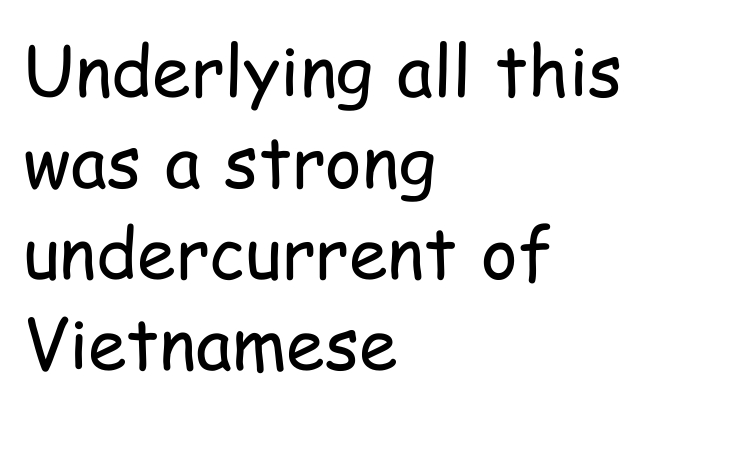
The image shows 70 px regular-weight, condensed sans-serif type, upright; set left-aligned, normal line spacing (1.3x), normal letter spacing, not underlined; low stroke contrast and a medium x-height.
